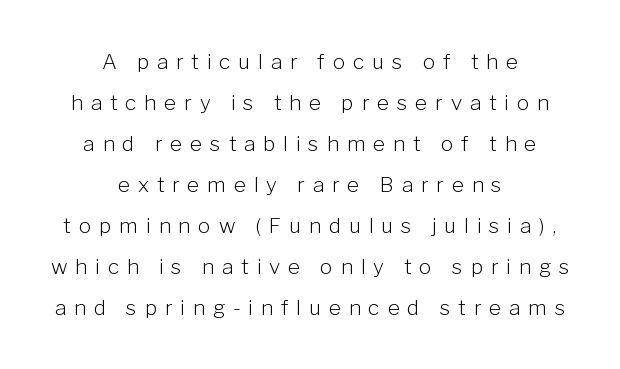
Q: Is the text bold? A: No.
Q: Is the text italic (slanted)? A: No, it is upright.
Q: Is the text underlined? A: No.
Q: How is the paragraph aligned? A: Centered.
Q: Is the spacing between letters normal or unusually wide? A: Unusually wide.
Q: Is the spacing between lines tight, normal or loose? A: Loose.
